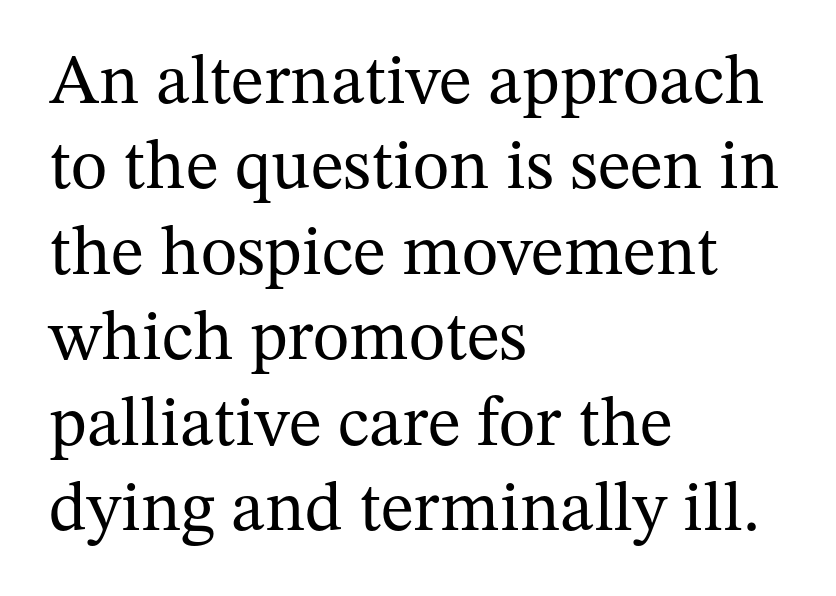
{"serif": "yes", "italic": "no", "bold": "no", "weight": "regular", "width": "normal", "stroke_contrast": "medium", "x_height": "medium", "monospaced": "no", "underline": "no", "align": "left", "line_spacing_ratio": 1.22, "letter_spacing": "normal", "letter_spacing_em": 0.0, "glyph_px": 70}
